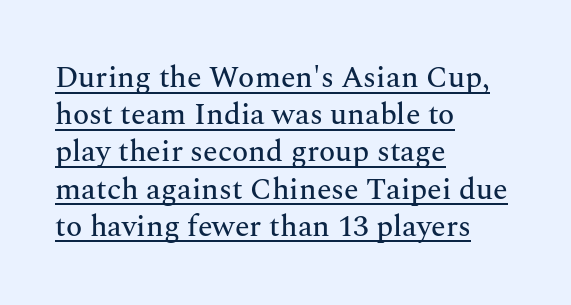
Character widths vary here, with narrow letters taking less room than wide ones. It's the straight-up-and-down kind of type. The face used here appears with an underline applied. Horizontal alignment here is leftward, the default for most running prose. Honestly, the letter spacing is just normal — you wouldn't notice it.
